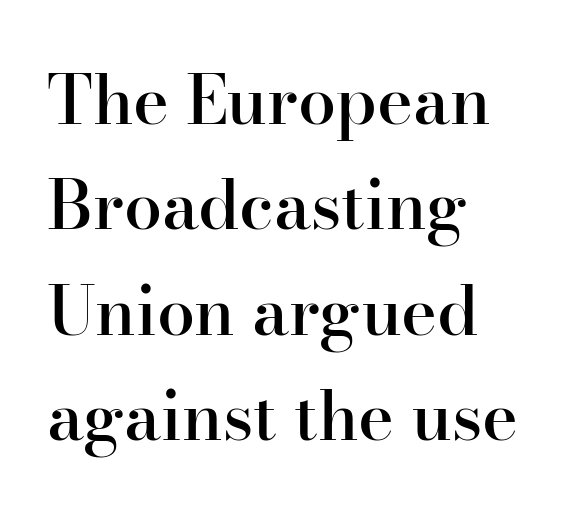
Q: Is the text bold? A: Semi-bold.
Q: Is the text italic (slanted)? A: No, it is upright.
Q: Is the typeface a serif or a sans-serif typeface? A: Serif.
Q: Is the text underlined? A: No.
Q: How is the paragraph aligned? A: Left-aligned.
Q: Is the spacing between letters normal or unusually wide? A: Normal.
Q: Is the spacing between lines tight, normal or loose? A: Normal.
Q: Width (condensed, normal, or wide)? A: Normal.
Q: Stroke contrast? A: High.
Q: x-height? A: Small.
Q: Monospaced? A: No.
